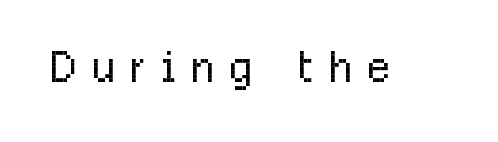
Q: Is the text bold? A: No.
Q: Is the text italic (slanted)? A: No, it is upright.
Q: Is the typeface a serif or a sans-serif typeface? A: Sans-serif.
Q: Is the text underlined? A: No.
Q: Is the spacing between letters normal or unusually wide? A: Unusually wide.
Q: Width (condensed, normal, or wide)? A: Condensed.
Q: Stroke contrast? A: Low.
Q: x-height? A: Medium.
Q: Monospaced? A: No.
